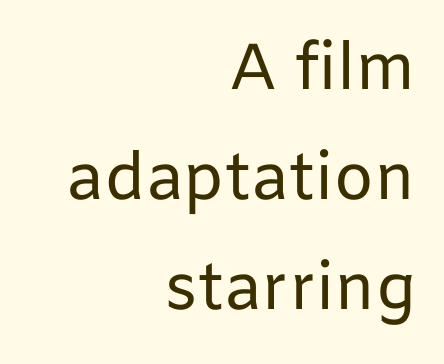
Q: Is the text bold? A: No.
Q: Is the text italic (slanted)? A: No, it is upright.
Q: Is the typeface a serif or a sans-serif typeface? A: Sans-serif.
Q: Is the text underlined? A: No.
Q: How is the paragraph aligned? A: Right-aligned.
Q: Is the spacing between letters normal or unusually wide? A: Normal.
Q: Is the spacing between lines tight, normal or loose? A: Normal.
Q: Width (condensed, normal, or wide)? A: Normal.
Q: Stroke contrast? A: Low.
Q: x-height? A: Medium.
Q: Monospaced? A: No.
